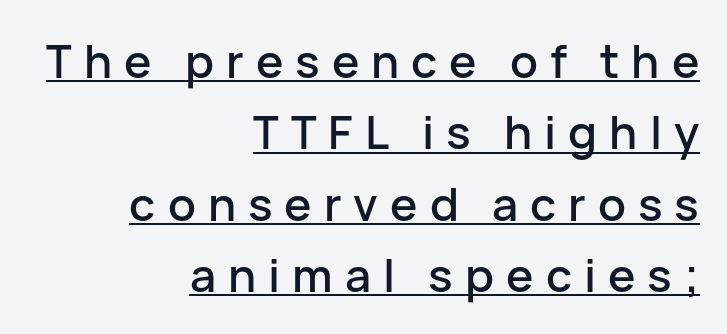
Each line ends at the same right margin while the left side varies. Notice how the stems are strictly vertical — no italics here. Caption: lettering with a line underneath. A typesetter would call this proportional, since set widths differ per character. The designer left line spacing at the default. A typesetter would call this heavily tracked-out type.
